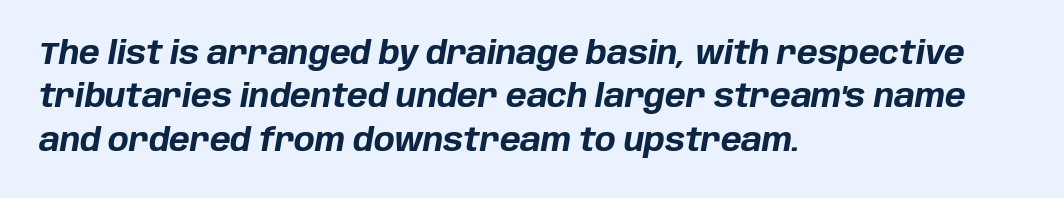
Spacing verdict: proportional, widths tailored to each character. Baseline-to-baseline distance is the conventional proportion of letter height. The gaps between neighbouring characters are ordinary and unremarkable. The font's italic variant was chosen for this text.
